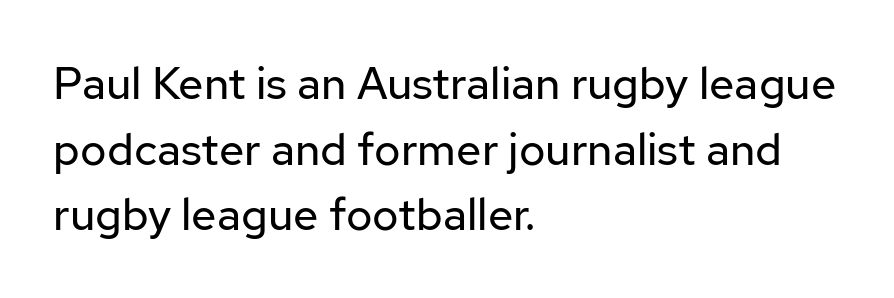
Quick note: not italic, upright. Letters have the restrained weight of plain body copy at most. These lines sit exactly where default settings would place them. A bare baseline throughout the passage.
